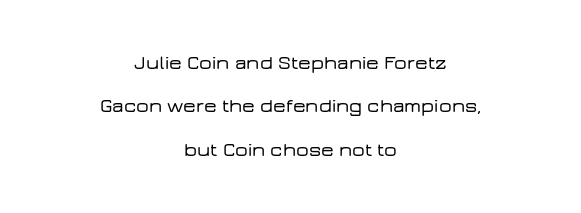
{"italic": "no", "underline": "no", "align": "center", "line_spacing": "loose", "line_spacing_ratio": 2.17, "letter_spacing": "normal", "letter_spacing_em": 0.0, "glyph_px": 20}
